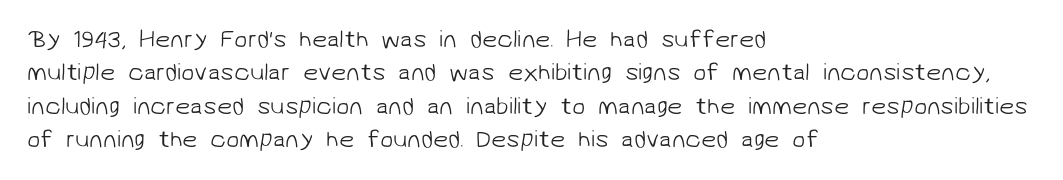
Q: Is the text bold? A: No.
Q: Is the text underlined? A: No.
Q: How is the paragraph aligned? A: Left-aligned.
Q: Is the spacing between letters normal or unusually wide? A: Normal.
Q: Is the spacing between lines tight, normal or loose? A: Normal.
